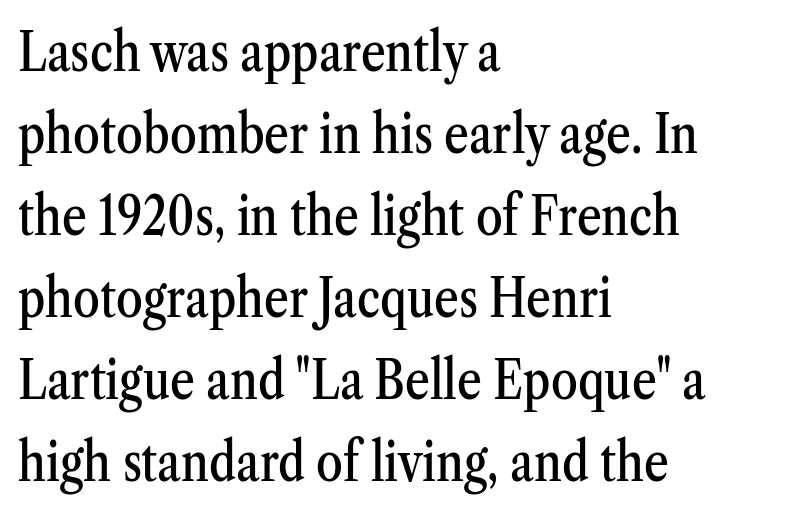
{"serif": "yes", "italic": "no", "width": "condensed", "stroke_contrast": "medium", "x_height": "medium", "monospaced": "no", "underline": "no", "align": "left", "line_spacing": "normal", "line_spacing_ratio": 1.52, "letter_spacing": "normal", "letter_spacing_em": 0.0, "glyph_px": 54}
